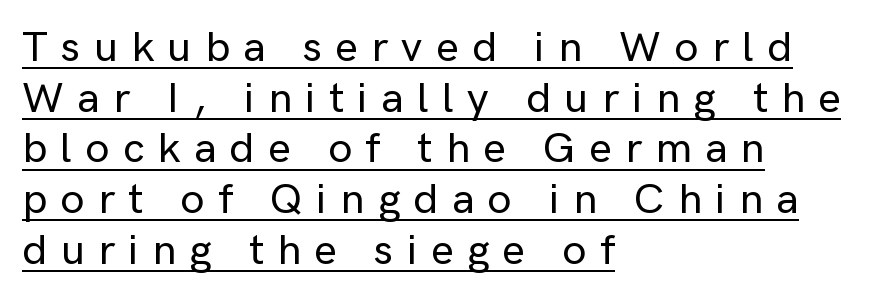
{"serif": "no", "italic": "no", "width": "normal", "stroke_contrast": "low", "x_height": "medium", "monospaced": "no", "underline": "yes", "align": "left", "line_spacing_ratio": 1.18, "letter_spacing": "wide", "letter_spacing_em": 0.31, "glyph_px": 43}
